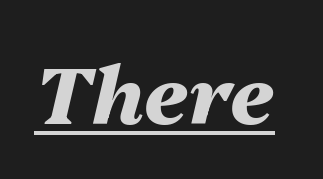
{"italic": "yes", "lean": "right", "slant_degrees": 13, "bold": "yes", "weight": "heavy", "width": "normal", "stroke_contrast": "medium", "x_height": "medium", "monospaced": "no", "underline": "yes", "letter_spacing": "normal", "letter_spacing_em": 0.0, "glyph_px": 80}
